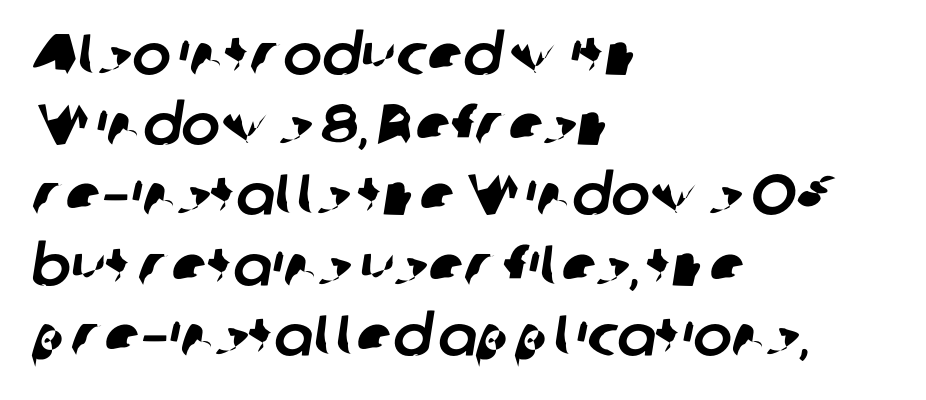
The image shows 58 px sans-serif type; set left-aligned, line spacing 1.21x, normal letter spacing, not underlined; low stroke contrast and a medium x-height.
